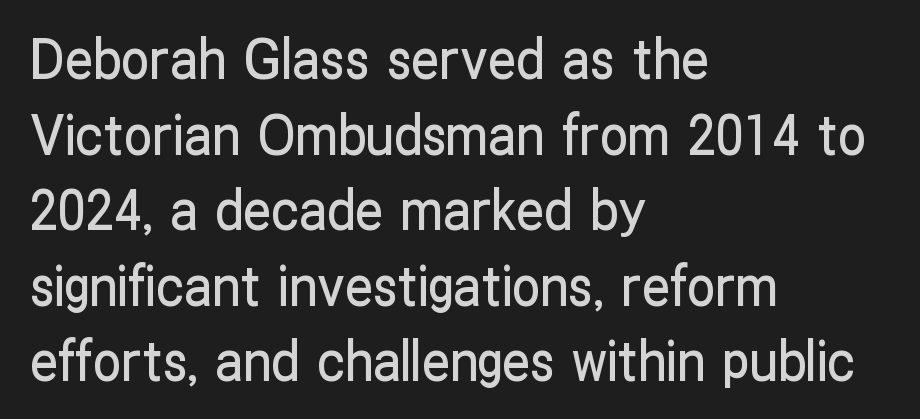
Q: Is the text italic (slanted)? A: No, it is upright.
Q: Is the typeface a serif or a sans-serif typeface? A: Sans-serif.
Q: Is the text underlined? A: No.
Q: How is the paragraph aligned? A: Left-aligned.
Q: Is the spacing between letters normal or unusually wide? A: Normal.
Q: Is the spacing between lines tight, normal or loose? A: Normal.
Q: Width (condensed, normal, or wide)? A: Condensed.
Q: Stroke contrast? A: Low.
Q: x-height? A: Medium.
Q: Monospaced? A: No.
